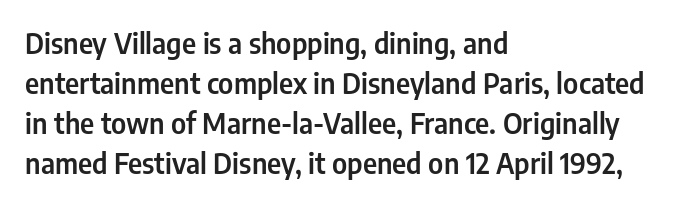
The image shows 28 px condensed sans-serif type, upright; set left-aligned, normal line spacing (1.43x), normal letter spacing, not underlined; low stroke contrast and a medium x-height.
